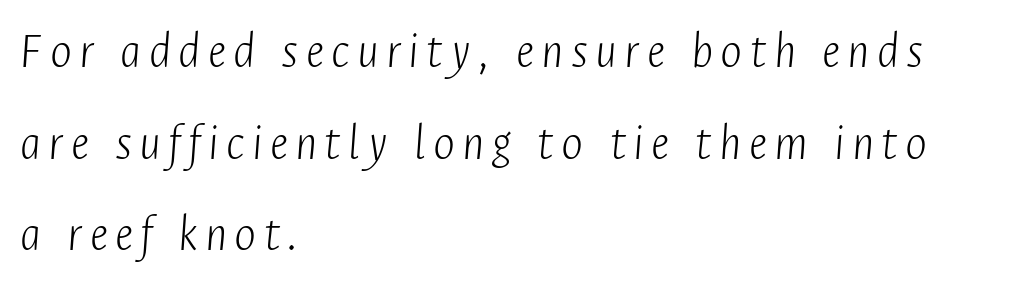
The foot of each line stays bare and open. You could not count columns in this text — the font is proportionally spaced. Bold? No — there's no thickening of the strokes. Characters are canted at an angle relative to the baseline's perpendicular.
